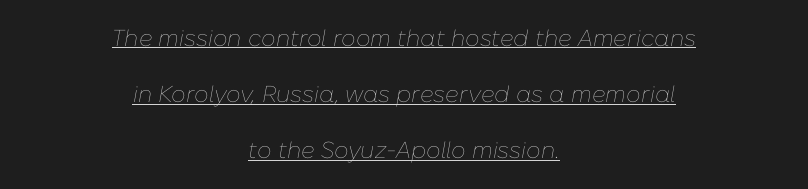
Stems and bowls with no extra thickness — not bold. Layout note: lines centered. Students, observe the line beneath the letters — that is underlining. This sample uses an oblique cut, with every glyph tilted off the vertical.
